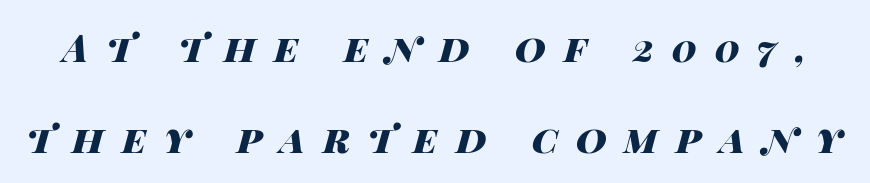
Vertical spacing — loose. Characters follow at a spacing far wider than the type designer built in. Plenty of ink on the page — the face is bold. This sample has the flowing, uneven cadence of proportional lettering. Plain, unruled lines of type. Characters are canted at an angle relative to the baseline's perpendicular.
